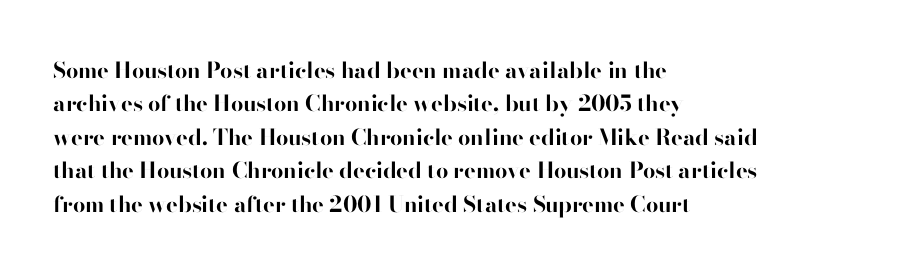
{"italic": "no", "bold": "yes", "underline": "no", "align": "left", "line_spacing": "normal", "line_spacing_ratio": 1.52, "letter_spacing": "normal", "letter_spacing_em": 0.0, "glyph_px": 22}
